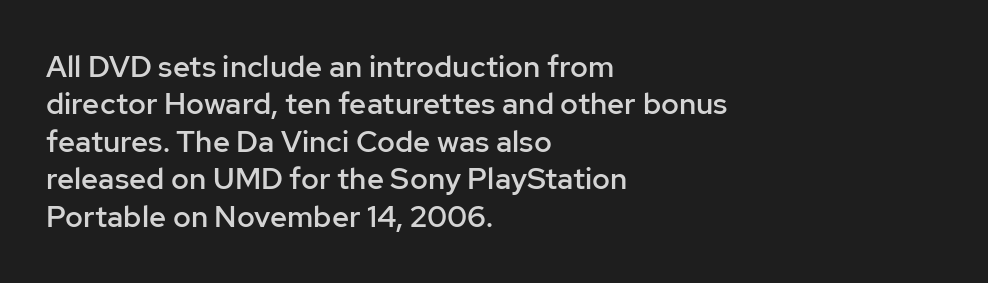
The type family on display is of the sans-serif kind. Compared with typical paragraphs, the rows here are spaced about the same. Stems and bowls a touch heavier than normal — semibold. A student would call this left alignment; a typographer would say flush left, rag right. Posture: upright roman.
